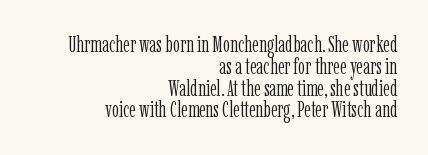
No italicization has been applied; the sample stays upright. The passage shown stacks its lines with hardly any gap. Compared with a typical body face, this is equally light or lighter still. Any mark beneath the type? The region is blank.
